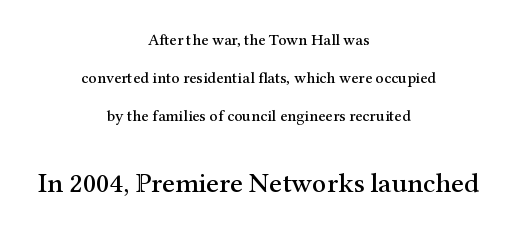
The image shows 28 px serif type, upright; set centered, loose line spacing (2.36x), normal letter spacing, not underlined; the second (bottom) block is 1.75x larger; medium stroke contrast and a medium x-height.
